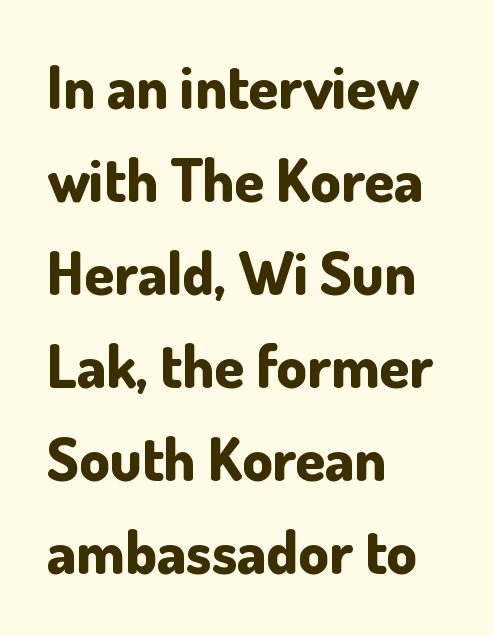
Q: Is the text bold? A: Yes.
Q: Is the text italic (slanted)? A: No, it is upright.
Q: Is the typeface a serif or a sans-serif typeface? A: Sans-serif.
Q: Is the text underlined? A: No.
Q: How is the paragraph aligned? A: Left-aligned.
Q: Is the spacing between letters normal or unusually wide? A: Normal.
Q: Is the spacing between lines tight, normal or loose? A: Normal.
Q: Width (condensed, normal, or wide)? A: Normal.
Q: Stroke contrast? A: Low.
Q: x-height? A: Small.
Q: Monospaced? A: No.
